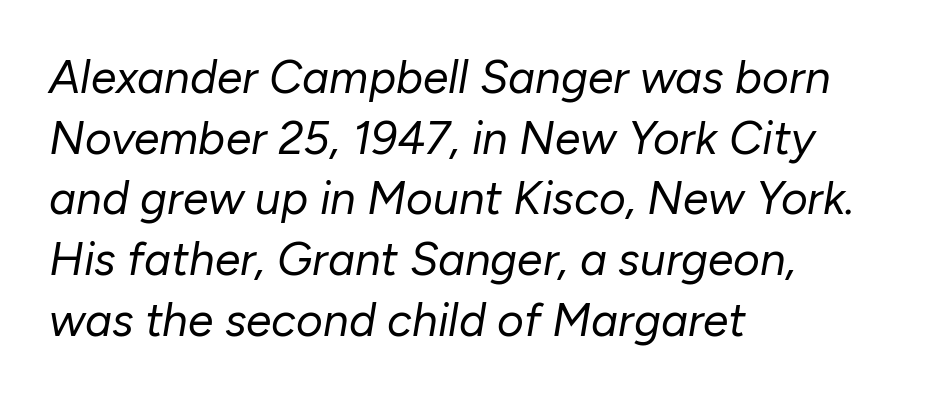
Q: Is the text bold? A: No.
Q: Is the text italic (slanted)? A: Yes, it leans right by about 10 degrees.
Q: Is the text underlined? A: No.
Q: How is the paragraph aligned? A: Left-aligned.
Q: Is the spacing between letters normal or unusually wide? A: Normal.
Q: Is the spacing between lines tight, normal or loose? A: Normal.
Q: Width (condensed, normal, or wide)? A: Normal.
Q: Stroke contrast? A: Low.
Q: x-height? A: Medium.
Q: Monospaced? A: No.
